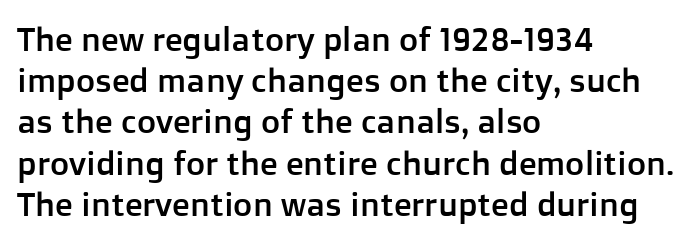
Q: Is the text italic (slanted)? A: No, it is upright.
Q: Is the typeface a serif or a sans-serif typeface? A: Sans-serif.
Q: Is the text underlined? A: No.
Q: How is the paragraph aligned? A: Left-aligned.
Q: Is the spacing between letters normal or unusually wide? A: Normal.
Q: Is the spacing between lines tight, normal or loose? A: Normal.
Q: Width (condensed, normal, or wide)? A: Normal.
Q: Stroke contrast? A: Low.
Q: x-height? A: Medium.
Q: Monospaced? A: No.
